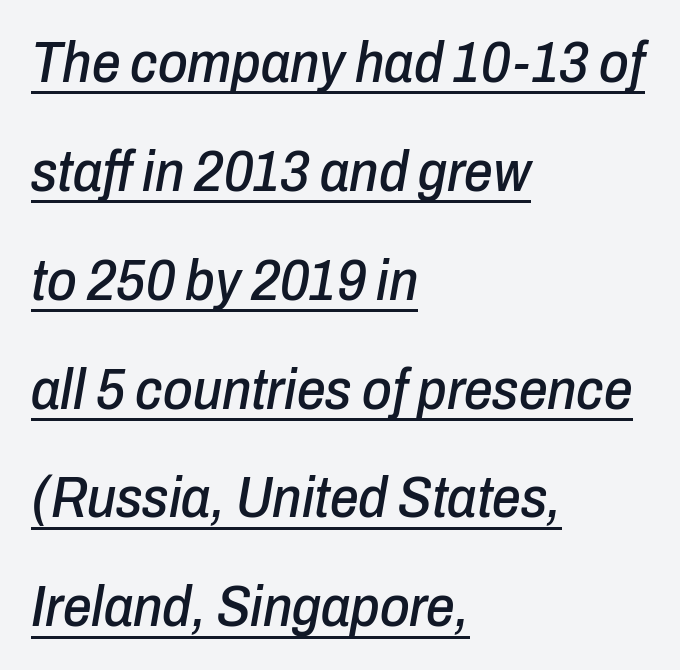
Q: Is the text italic (slanted)? A: Yes, it leans right by about 10 degrees.
Q: Is the text underlined? A: Yes.
Q: How is the paragraph aligned? A: Left-aligned.
Q: Is the spacing between letters normal or unusually wide? A: Normal.
Q: Is the spacing between lines tight, normal or loose? A: Loose.
Q: Width (condensed, normal, or wide)? A: Condensed.
Q: Stroke contrast? A: Low.
Q: x-height? A: Medium.
Q: Monospaced? A: No.
